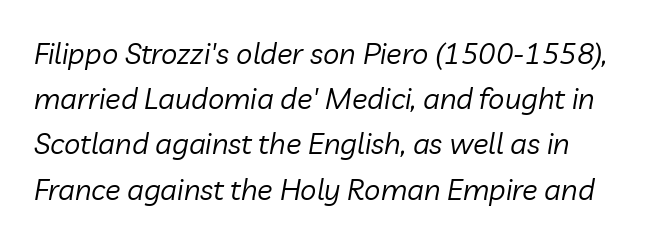
Reading down the column, the eye jumps a familiar distance to each next line. Slant detected: the letters are inclined. The strokes carry an ordinary text weight at most. The foot of each line stays bare and open. Glyph-to-glyph distance matches everyday printed text. The face used here is proportionally spaced, like ordinary book or web type.
